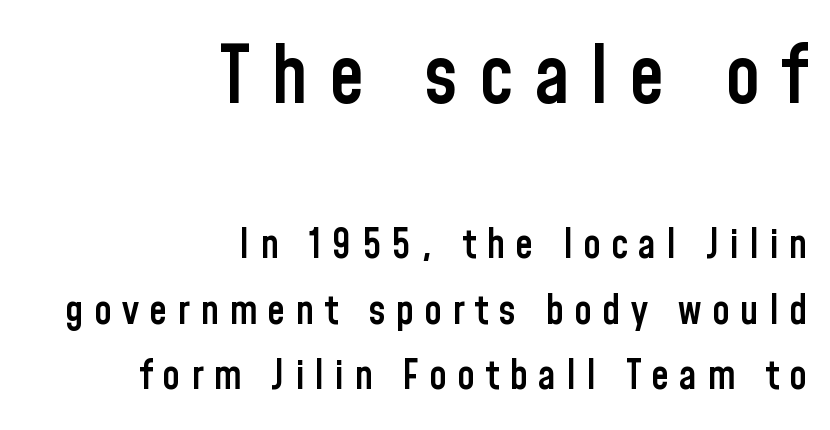
The paragraph has a hard right edge and a soft left edge. Looks like regular typesetting: each glyph gets only the width it needs. This layout puts the oversized block above and the modest block below. The letters are semibold — heavier than regular but short of a full bold.
